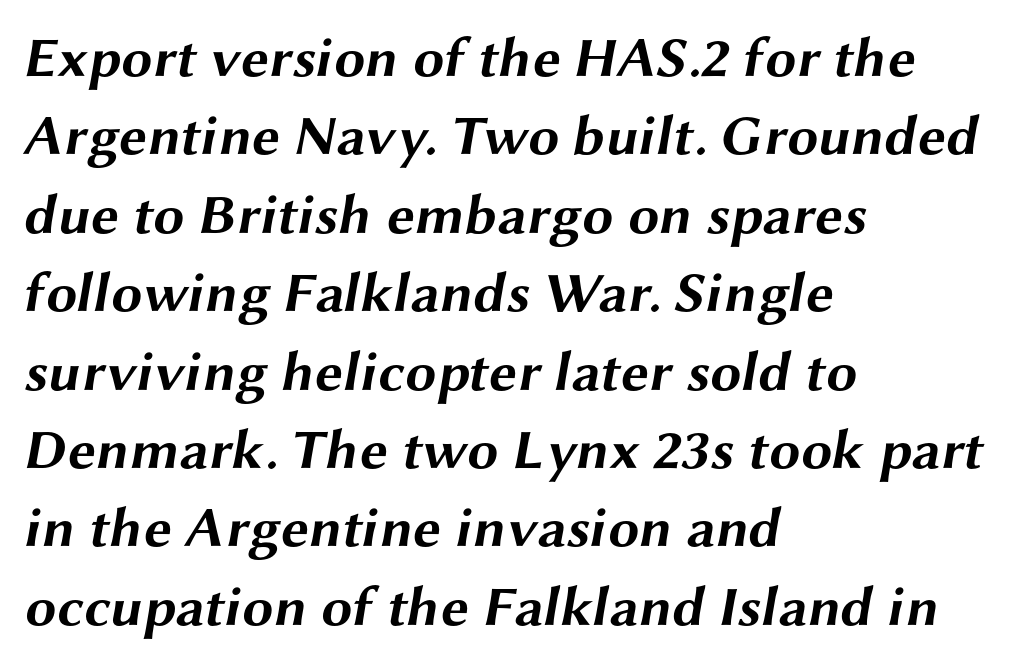
Each word holds together tightly as a unit, with standard inter-letter gaps. Is the block centered? No — it sits flush against the left margin. Stroke thickness is high; the sample reads as a true bold. Do the characters align in a grid? No, the font is proportional. Vertical spacing — default. Only glyphs here, with clear space below each row.
